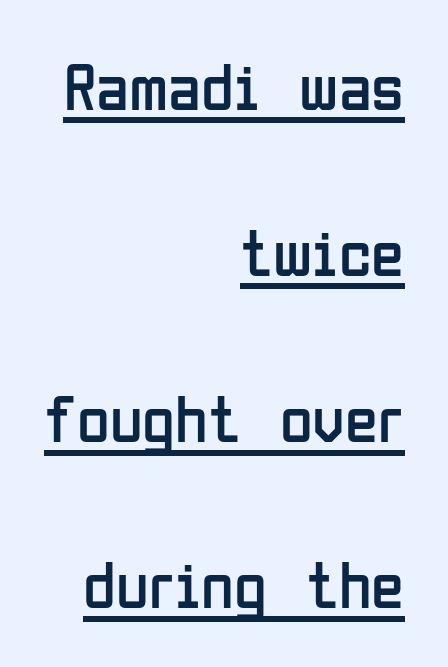
The image shows 67 px regular-weight, condensed sans-serif type, upright; set right-aligned, loose line spacing (2.48x), normal letter spacing, underlined; low stroke contrast and a medium x-height.
